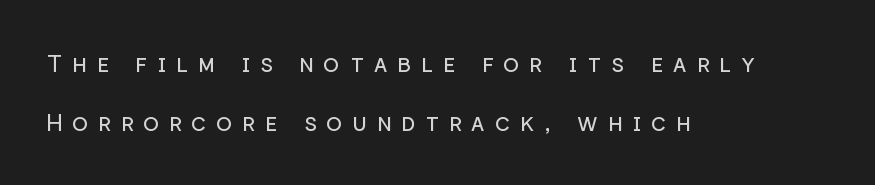
{"italic": "no", "bold": "no", "underline": "no", "align": "left", "line_spacing": "loose", "line_spacing_ratio": 2.46, "letter_spacing": "wide", "letter_spacing_em": 0.41, "glyph_px": 24}
